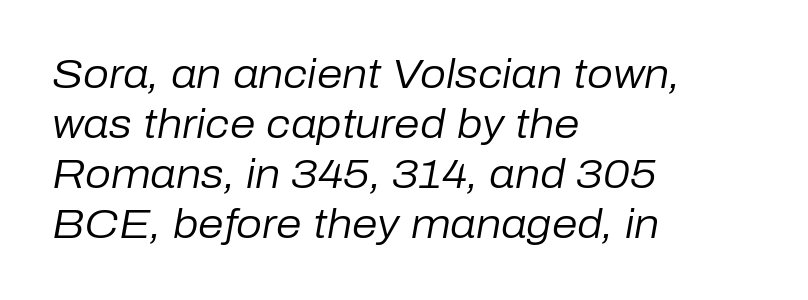
Q: Is the text bold? A: No.
Q: Is the text italic (slanted)? A: Yes, it leans right by about 10 degrees.
Q: Is the text underlined? A: No.
Q: How is the paragraph aligned? A: Left-aligned.
Q: Is the spacing between letters normal or unusually wide? A: Normal.
Q: Width (condensed, normal, or wide)? A: Normal.
Q: Stroke contrast? A: Low.
Q: x-height? A: Medium.
Q: Monospaced? A: No.
